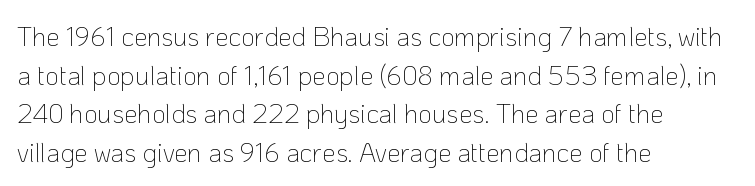
The image shows 27 px text type, upright; set left-aligned, normal line spacing (1.43x), normal letter spacing, not underlined.
